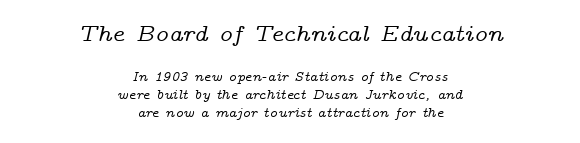
Rendered with sloped, italic letterforms. Does extra space separate the letters? No, they use regular spacing. The whitespace from short lines is split evenly between both sides. The upper block of text is set noticeably larger than the block beneath it. Does the leading feel generous? No, just average. Words float on clear page, feet unadorned.
